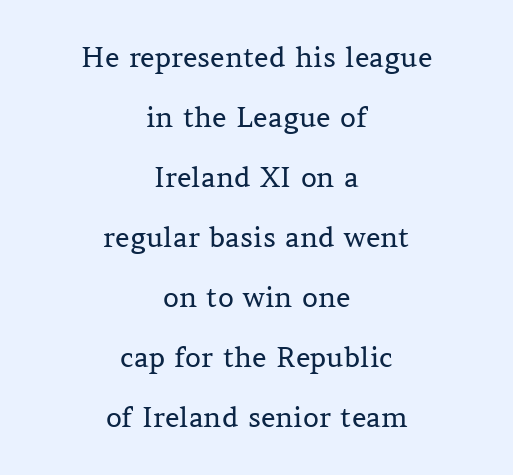
Q: Is the text bold? A: No.
Q: Is the text italic (slanted)? A: No, it is upright.
Q: Is the typeface a serif or a sans-serif typeface? A: Serif.
Q: Is the text underlined? A: No.
Q: How is the paragraph aligned? A: Centered.
Q: Is the spacing between letters normal or unusually wide? A: Normal.
Q: Is the spacing between lines tight, normal or loose? A: Loose.
Q: Width (condensed, normal, or wide)? A: Normal.
Q: Stroke contrast? A: Medium.
Q: x-height? A: Medium.
Q: Monospaced? A: No.
